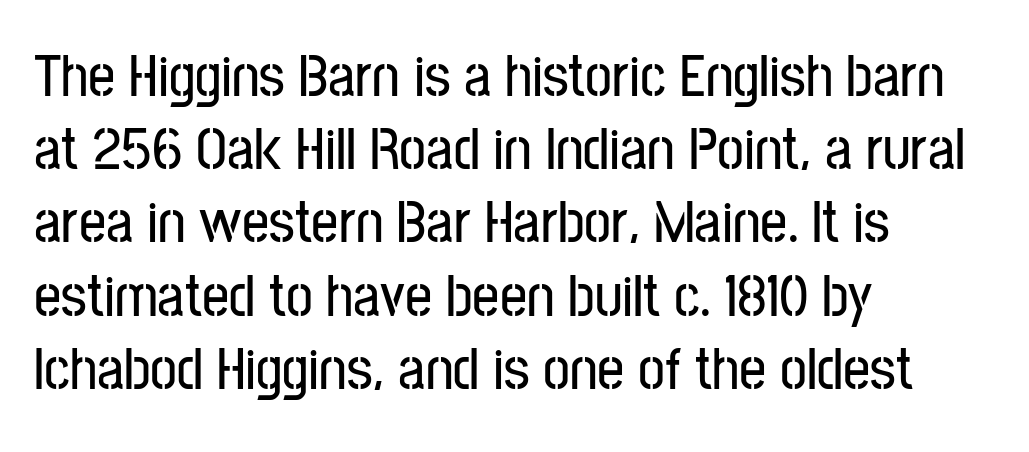
{"serif": "no", "italic": "no", "width": "condensed", "stroke_contrast": "low", "x_height": "medium", "monospaced": "no", "underline": "no", "align": "left", "line_spacing_ratio": 1.22, "letter_spacing": "normal", "letter_spacing_em": 0.0, "glyph_px": 60}
